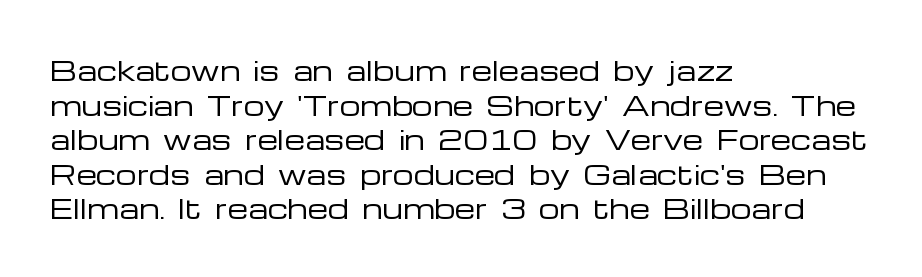
Q: Is the text bold? A: No.
Q: Is the text italic (slanted)? A: No, it is upright.
Q: Is the text underlined? A: No.
Q: How is the paragraph aligned? A: Left-aligned.
Q: Is the spacing between letters normal or unusually wide? A: Normal.
Q: Is the spacing between lines tight, normal or loose? A: Normal.
